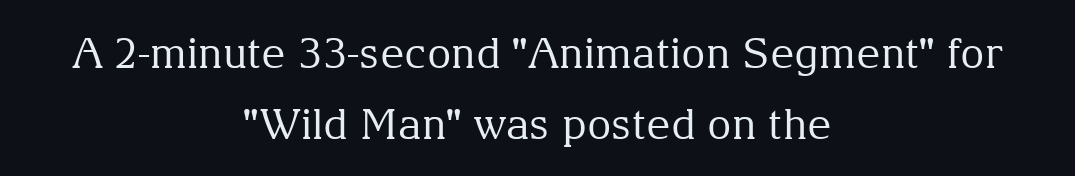
The image shows 42 px regular-weight serif type, upright; set centered, normal line spacing (1.69x), normal letter spacing, not underlined; medium stroke contrast and a medium x-height.
